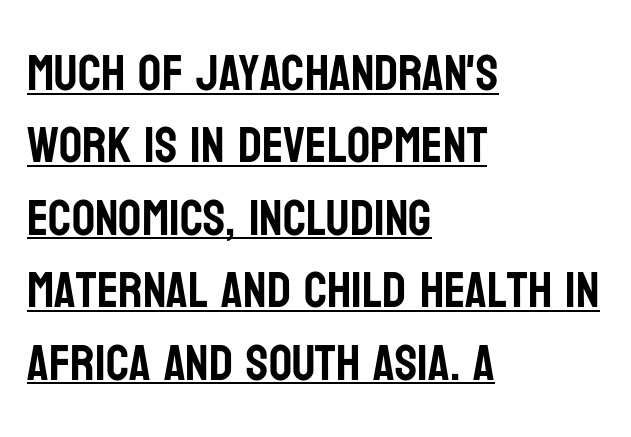
The image shows 51 px condensed sans-serif type, upright; set left-aligned, normal line spacing (1.42x), normal letter spacing, underlined; low stroke contrast and a large x-height.
